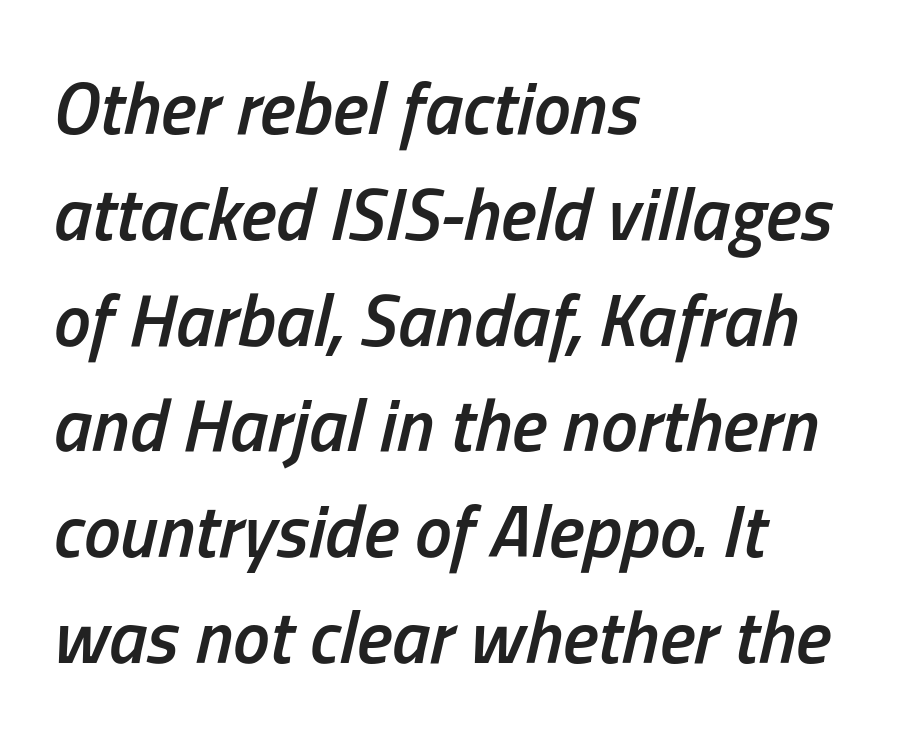
Q: Is the text bold? A: Semi-bold.
Q: Is the text italic (slanted)? A: Yes, it leans right by about 13 degrees.
Q: Is the text underlined? A: No.
Q: How is the paragraph aligned? A: Left-aligned.
Q: Is the spacing between letters normal or unusually wide? A: Normal.
Q: Is the spacing between lines tight, normal or loose? A: Normal.
Q: Width (condensed, normal, or wide)? A: Condensed.
Q: Stroke contrast? A: Low.
Q: x-height? A: Medium.
Q: Monospaced? A: No.
